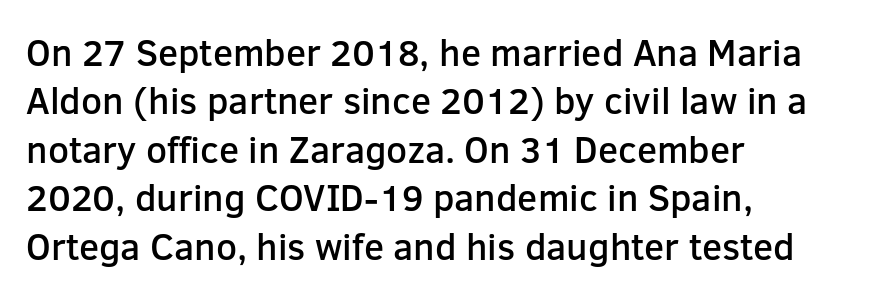
The image shows 37 px semibold sans-serif type, upright; set left-aligned, normal line spacing (1.31x), normal letter spacing, not underlined; low stroke contrast and a medium x-height.
